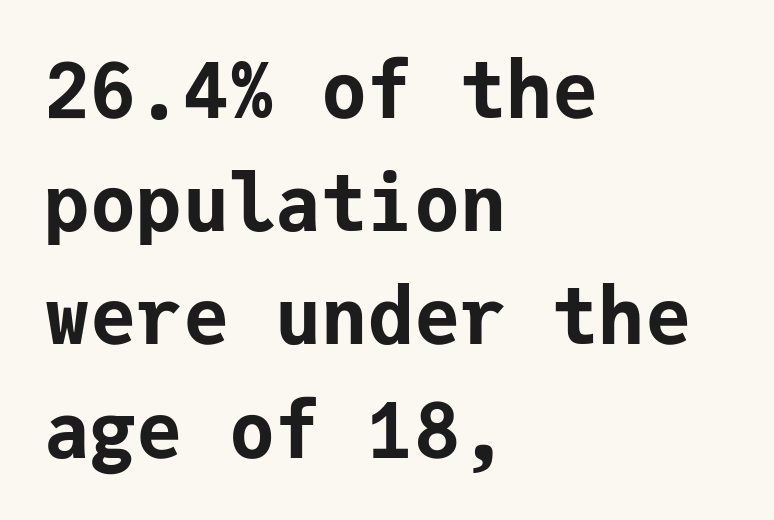
The image shows 77 px bold sans-serif type, upright, monospaced; set left-aligned, normal line spacing (1.47x), normal letter spacing, not underlined; low stroke contrast and a medium x-height.
